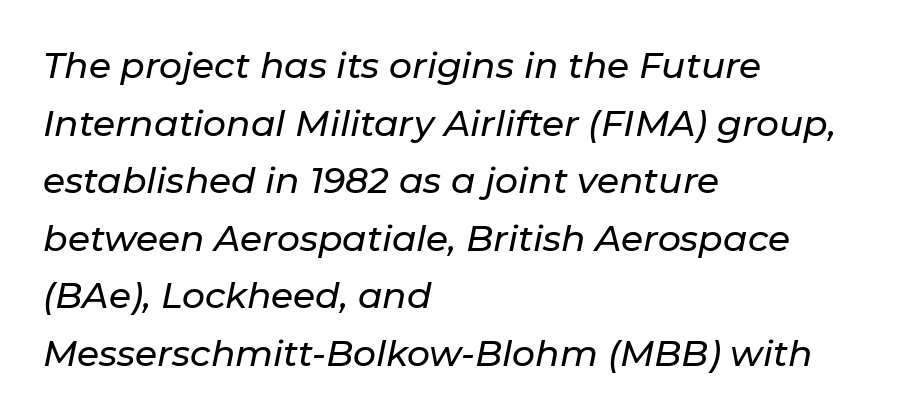
Q: Is the text italic (slanted)? A: Yes, it leans right by about 11 degrees.
Q: Is the text underlined? A: No.
Q: How is the paragraph aligned? A: Left-aligned.
Q: Is the spacing between letters normal or unusually wide? A: Normal.
Q: Is the spacing between lines tight, normal or loose? A: Normal.
Q: Width (condensed, normal, or wide)? A: Normal.
Q: Stroke contrast? A: Low.
Q: x-height? A: Medium.
Q: Monospaced? A: No.
